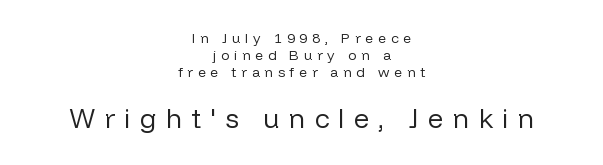
{"italic": "no", "bold": "no", "underline": "no", "align": "center", "line_spacing_ratio": 1.21, "letter_spacing": "wide", "letter_spacing_em": 0.34, "larger_block": "second", "size_ratio": 1.93, "glyph_px": 27}
